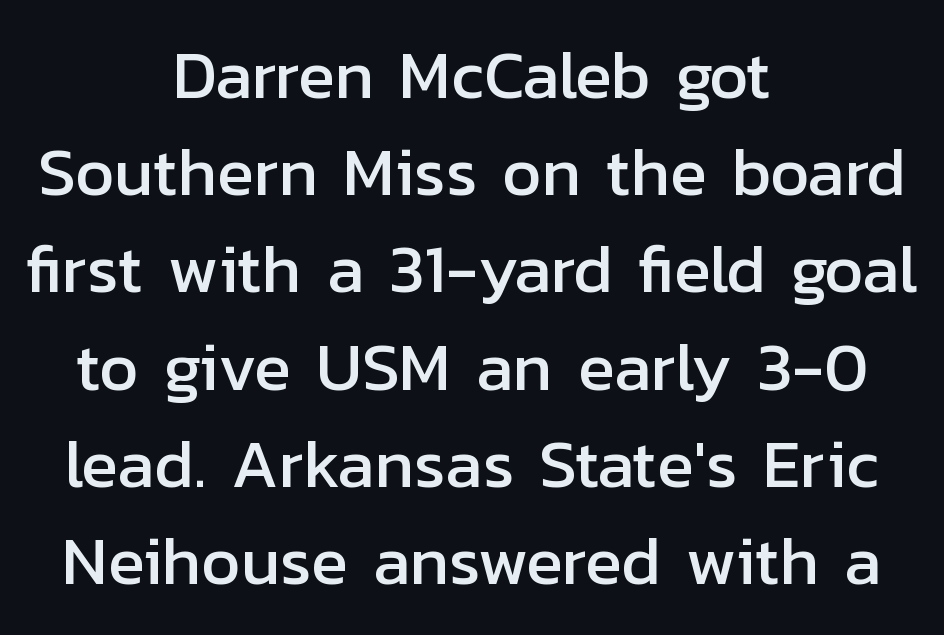
Q: Is the text italic (slanted)? A: No, it is upright.
Q: Is the typeface a serif or a sans-serif typeface? A: Sans-serif.
Q: Is the text underlined? A: No.
Q: How is the paragraph aligned? A: Centered.
Q: Is the spacing between letters normal or unusually wide? A: Normal.
Q: Is the spacing between lines tight, normal or loose? A: Normal.
Q: Width (condensed, normal, or wide)? A: Normal.
Q: Stroke contrast? A: Low.
Q: x-height? A: Medium.
Q: Monospaced? A: No.
